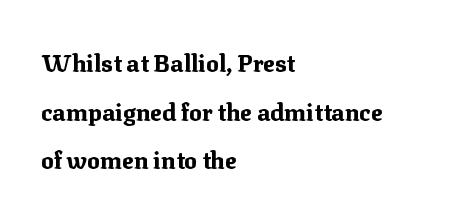
The image shows 24 px bold type, upright; set left-aligned, loose line spacing (2.03x), normal letter spacing, not underlined.
